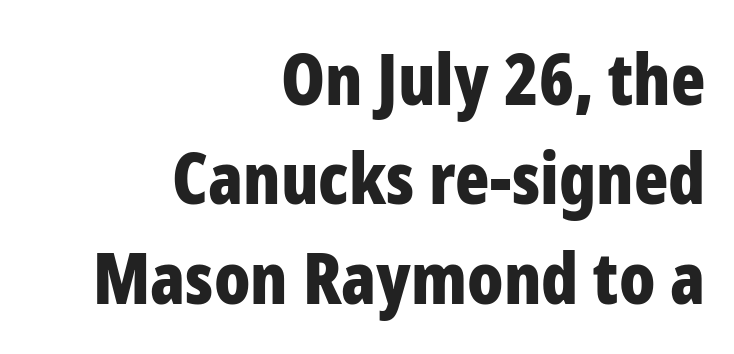
The rendering anchors every line to the right-hand side. The glyphs are unaccompanied by any horizontal stroke below them. The letters advance in unequal steps, a hallmark of proportional type. Observe the absence of serifs on each vertical stroke in this sample. In terms of leading, this rendering sits right in the middle.
